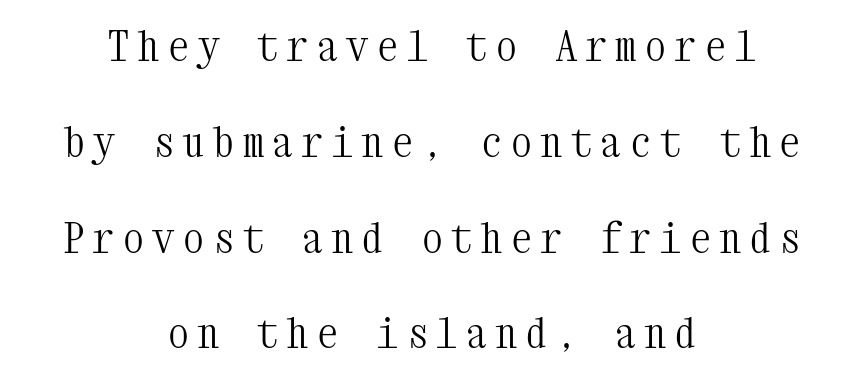
The image shows 42 px light, condensed serif type, upright, monospaced; set centered, loose line spacing (2.28x), unusually wide letter spacing (+0.21 em), not underlined; medium stroke contrast and a medium x-height.
